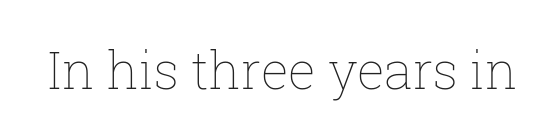
The image shows 51 px thin type, upright; set normal letter spacing, not underlined; low stroke contrast and a medium x-height.
